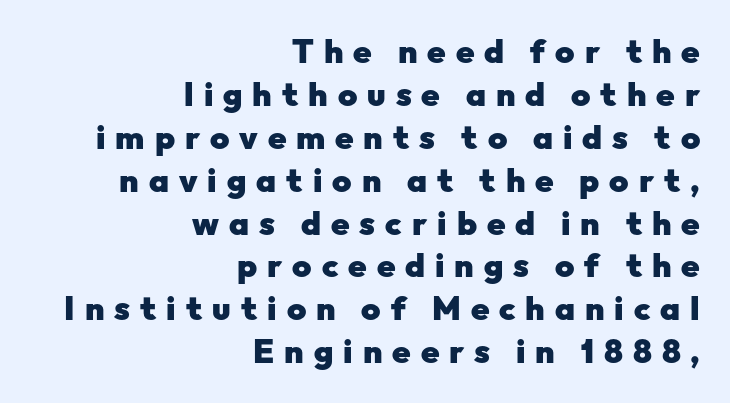
{"serif": "no", "italic": "no", "bold": "yes", "weight": "heavy", "width": "normal", "stroke_contrast": "low", "x_height": "medium", "monospaced": "no", "underline": "no", "align": "right", "line_spacing": "normal", "line_spacing_ratio": 1.3, "letter_spacing": "wide", "letter_spacing_em": 0.3, "glyph_px": 33}
